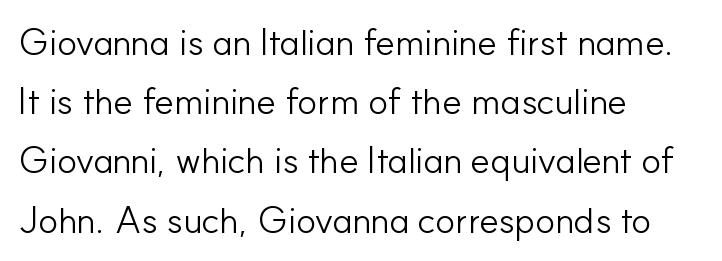
Leftover space on each line is placed entirely after the last word. Stems here are at most as thick as an everyday book face. The passage shown is typeset with a sans-serif family. Rows of type keep a routine distance in the vertical direction.
